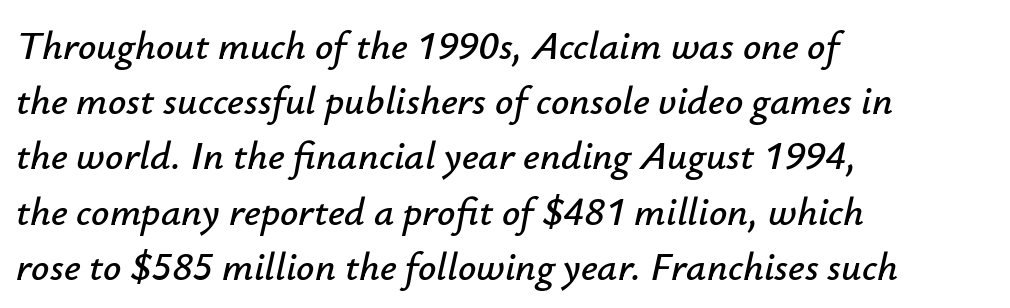
Q: Is the text italic (slanted)? A: Yes, it leans right by about 12 degrees.
Q: Is the text underlined? A: No.
Q: How is the paragraph aligned? A: Left-aligned.
Q: Is the spacing between letters normal or unusually wide? A: Normal.
Q: Is the spacing between lines tight, normal or loose? A: Normal.
Q: Width (condensed, normal, or wide)? A: Normal.
Q: Stroke contrast? A: Low.
Q: x-height? A: Small.
Q: Monospaced? A: No.
